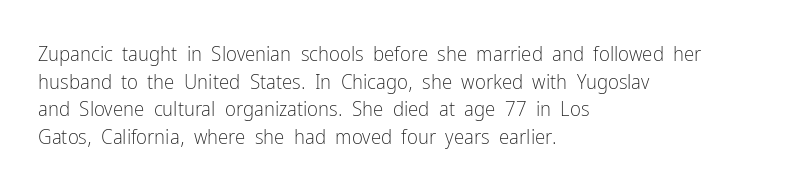
Teacher's note: observe the even left margin — that is flush-left alignment. The line texture is even and compact thanks to regular tracking. The lettering stays uniformly vertical, giving the passage a roman look. The baseline area is clear.
